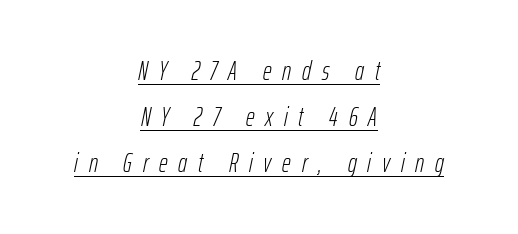
Q: Is the text bold? A: No.
Q: Is the text italic (slanted)? A: Yes, it leans right by about 12 degrees.
Q: Is the text underlined? A: Yes.
Q: How is the paragraph aligned? A: Centered.
Q: Is the spacing between letters normal or unusually wide? A: Unusually wide.
